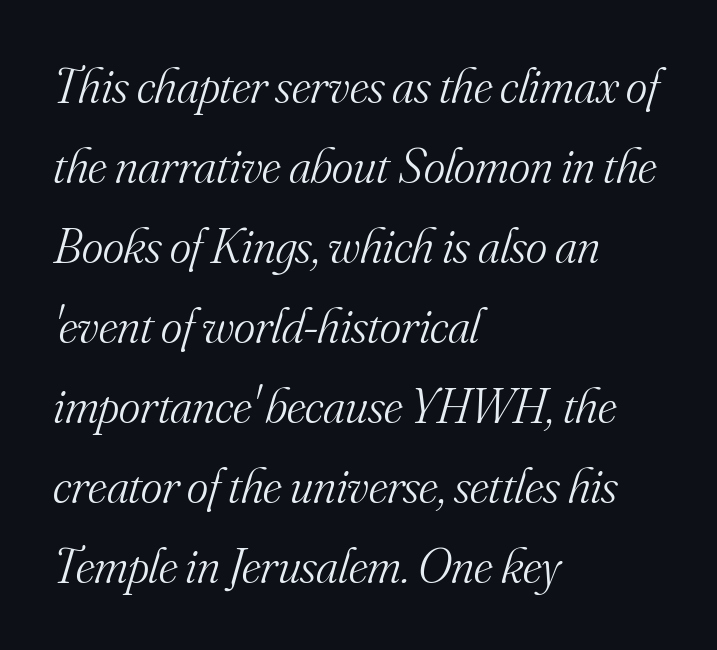
The image shows 51 px light serif type, italic (leaning right); set left-aligned, normal line spacing (1.57x), normal letter spacing, not underlined; medium stroke contrast and a small x-height.
